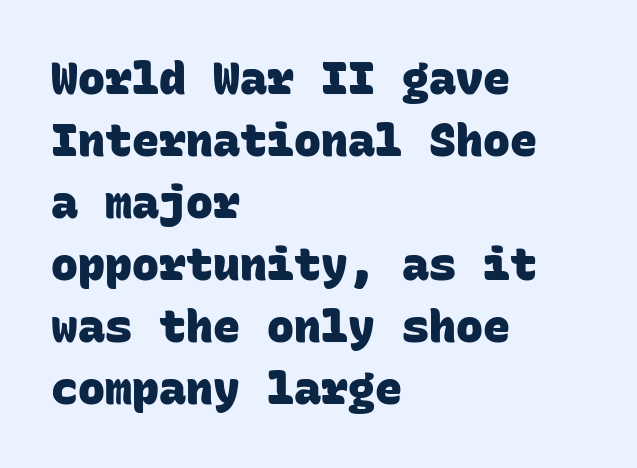
The passage shown is typed in a monospace face where columns stay perfectly aligned. What kind of face is this? One without serifs — a sans. The face used here is rendered with its standard letterfit. The text block is weighted toward the left margin, trailing off unevenly rightward. The block of text has a typical density, with ordinary space between rows. The rendering uses a bold face; every stroke is thick and dark.
